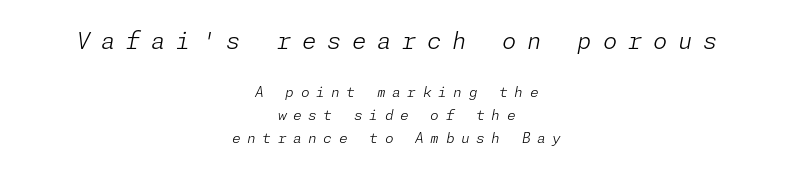
The image shows 23 px text type, italic (leaning right); set centered, normal line spacing (1.63x), unusually wide letter spacing (+0.47 em), not underlined; the first (top) block is 1.64x larger.
